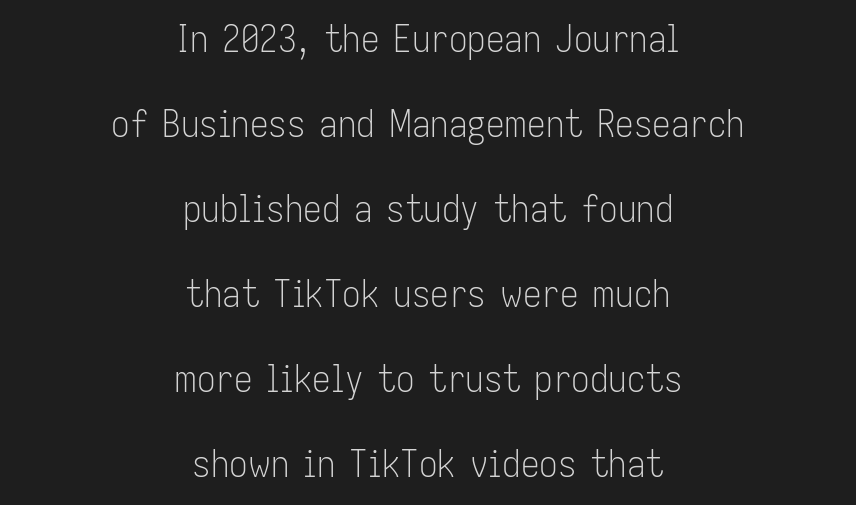
{"serif": "no", "italic": "no", "bold": "no", "weight": "light", "width": "condensed", "stroke_contrast": "low", "x_height": "medium", "monospaced": "no", "underline": "no", "align": "center", "line_spacing": "loose", "line_spacing_ratio": 2.3, "letter_spacing": "normal", "letter_spacing_em": 0.0, "glyph_px": 37}
